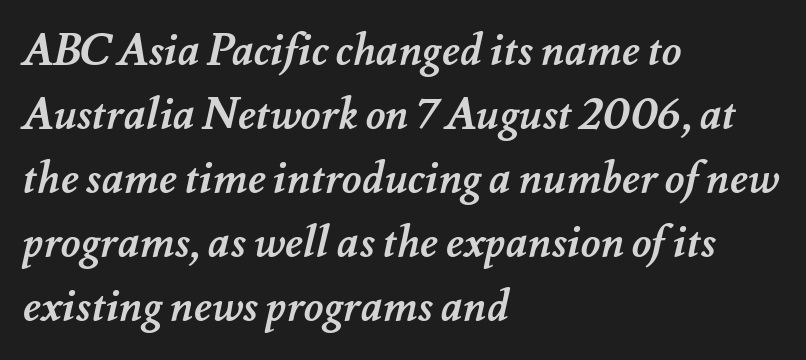
{"bold": "yes", "weight": "semibold", "width": "normal", "stroke_contrast": "medium", "x_height": "small", "monospaced": "no", "underline": "no", "align": "left", "line_spacing": "normal", "line_spacing_ratio": 1.49, "letter_spacing": "normal", "letter_spacing_em": 0.0, "glyph_px": 43}
